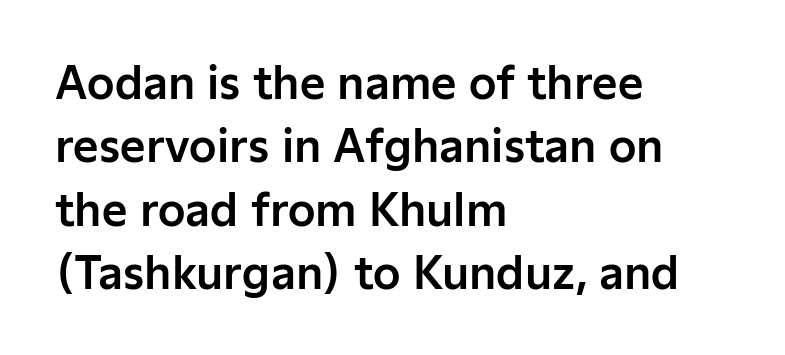
Type style note: lacks serifs. Short note: letters normally spaced. The rendering uses a moderate line-height, typical for paragraphs. When letters stand straight like this, we call the style roman or upright.
